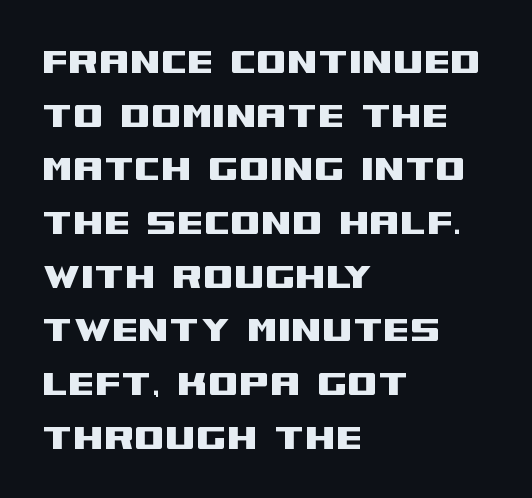
In terms of posture, this sample is upright. Notice how the passage keeps a crisp vertical edge on the left only. Serif or sans? Sans — the stroke terminals are bare. The letters sit at their default tracking, neither squeezed nor spread. Character widths vary here, with narrow letters taking less room than wide ones. Lines of text with bare space underneath.
